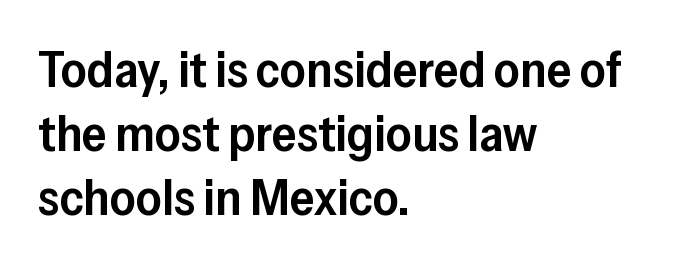
{"serif": "no", "italic": "no", "bold": "semi", "weight": "semibold", "width": "normal", "stroke_contrast": "low", "x_height": "medium", "monospaced": "no", "underline": "no", "align": "left", "line_spacing": "normal", "line_spacing_ratio": 1.28, "letter_spacing": "normal", "letter_spacing_em": 0.0, "glyph_px": 50}
